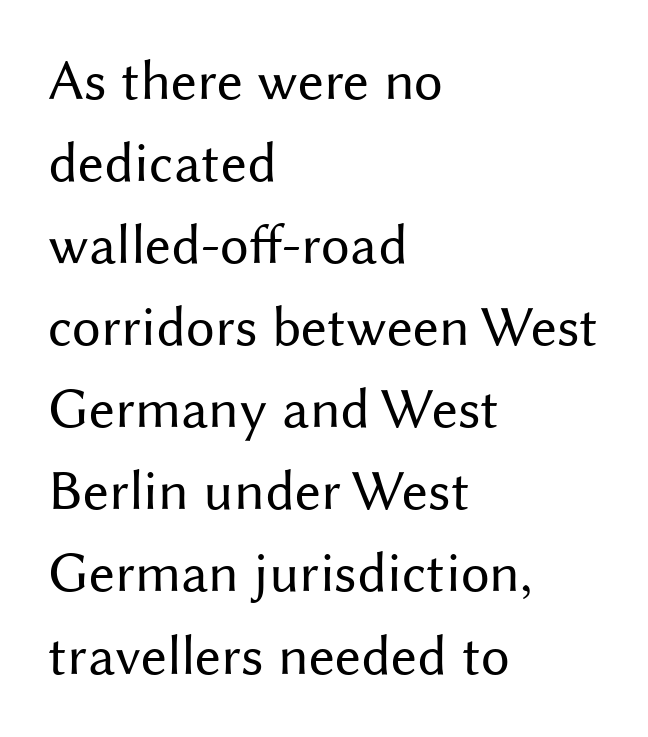
Q: Is the text bold? A: No.
Q: Is the text italic (slanted)? A: No, it is upright.
Q: Is the typeface a serif or a sans-serif typeface? A: Sans-serif.
Q: Is the text underlined? A: No.
Q: How is the paragraph aligned? A: Left-aligned.
Q: Is the spacing between letters normal or unusually wide? A: Normal.
Q: Is the spacing between lines tight, normal or loose? A: Normal.
Q: Width (condensed, normal, or wide)? A: Normal.
Q: Stroke contrast? A: Medium.
Q: x-height? A: Medium.
Q: Monospaced? A: No.
